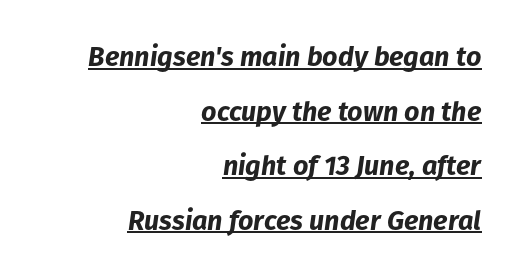
The designer dialed line spacing up above the default. Chunky letters — that's bold for sure. Caption: standard tracking, unaltered. Glance below the letters and you will spot a drawn line. The font's italic variant was chosen for this text.
